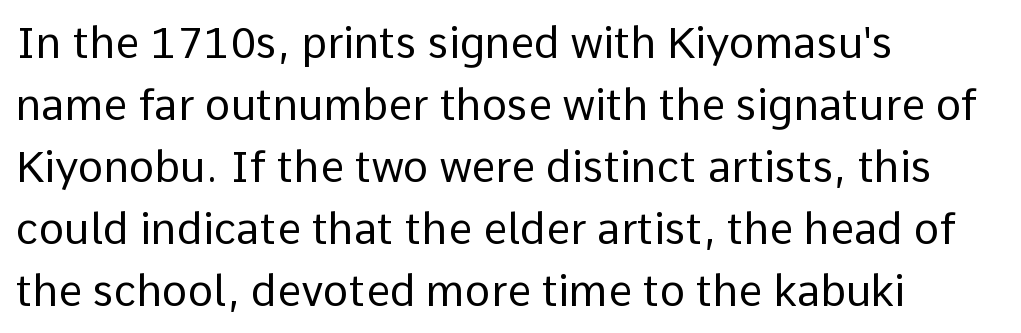
Q: Is the text bold? A: No.
Q: Is the text italic (slanted)? A: No, it is upright.
Q: Is the typeface a serif or a sans-serif typeface? A: Sans-serif.
Q: Is the text underlined? A: No.
Q: How is the paragraph aligned? A: Left-aligned.
Q: Is the spacing between letters normal or unusually wide? A: Normal.
Q: Is the spacing between lines tight, normal or loose? A: Normal.
Q: Width (condensed, normal, or wide)? A: Normal.
Q: Stroke contrast? A: Low.
Q: x-height? A: Medium.
Q: Monospaced? A: No.
